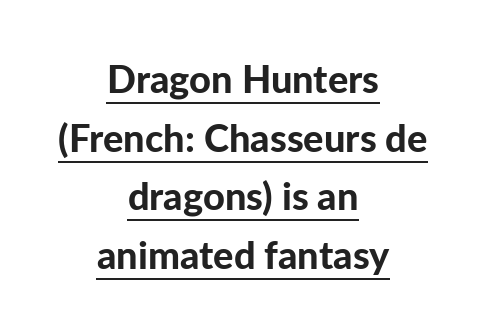
Q: Is the text bold? A: Yes.
Q: Is the text italic (slanted)? A: No, it is upright.
Q: Is the typeface a serif or a sans-serif typeface? A: Sans-serif.
Q: Is the text underlined? A: Yes.
Q: How is the paragraph aligned? A: Centered.
Q: Is the spacing between letters normal or unusually wide? A: Normal.
Q: Is the spacing between lines tight, normal or loose? A: Normal.
Q: Width (condensed, normal, or wide)? A: Normal.
Q: Stroke contrast? A: Low.
Q: x-height? A: Medium.
Q: Monospaced? A: No.
